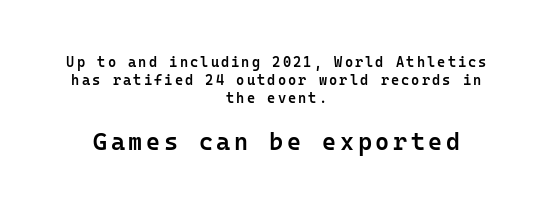
The image shows 24 px text type, upright; set centered, normal line spacing (1.27x), not underlined; the second (bottom) block is 1.71x larger.
